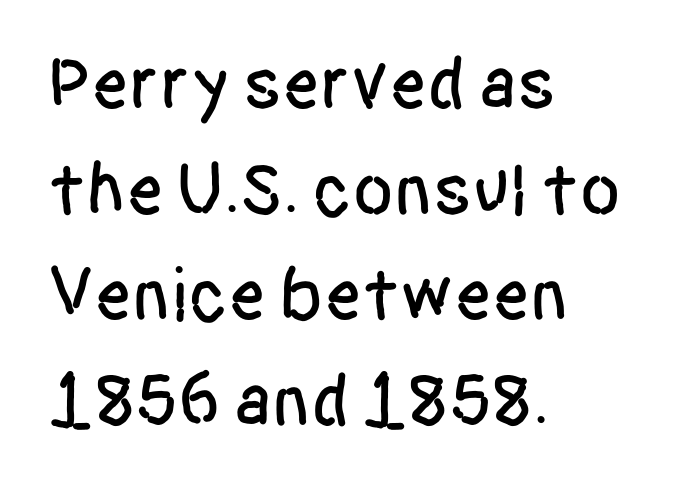
{"serif": "no", "italic": "no", "width": "condensed", "stroke_contrast": "low", "x_height": "large", "monospaced": "no", "underline": "no", "align": "left", "line_spacing": "normal", "line_spacing_ratio": 1.41, "letter_spacing": "normal", "letter_spacing_em": 0.0, "glyph_px": 75}
